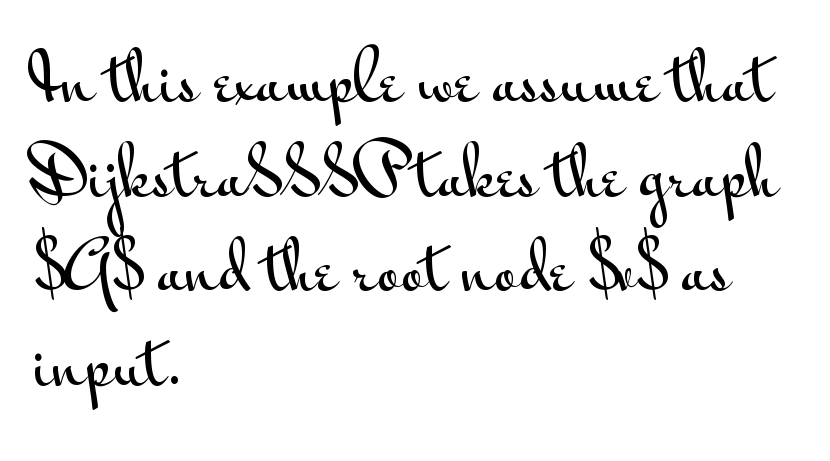
Each word holds together tightly as a unit, with standard inter-letter gaps. The string is rendered with underlining switched off. Does the leading feel generous? No, just average. Type style note: lacks serifs.
